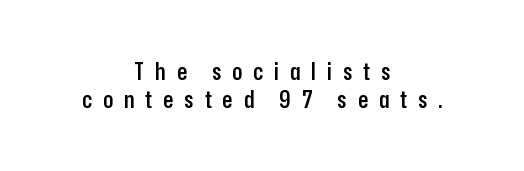
{"italic": "no", "bold": "semi", "underline": "no", "align": "center", "line_spacing_ratio": 1.22, "letter_spacing": "wide", "letter_spacing_em": 0.49, "glyph_px": 23}
